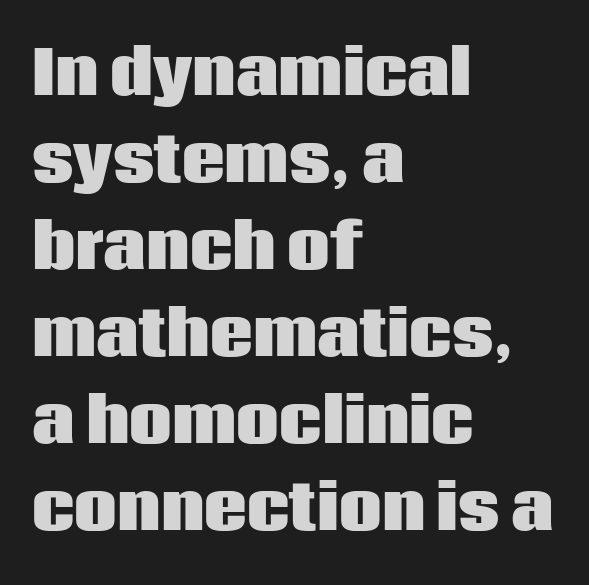
The lettering stays uniformly vertical, giving the passage a roman look. Each word holds together tightly as a unit, with standard inter-letter gaps. Horizontally, the lines are justified to the leading edge only. Each new line begins a customary step beneath the previous one. Descenders hang freely into open space. Set as a true bold cut, around the 700 mark.
